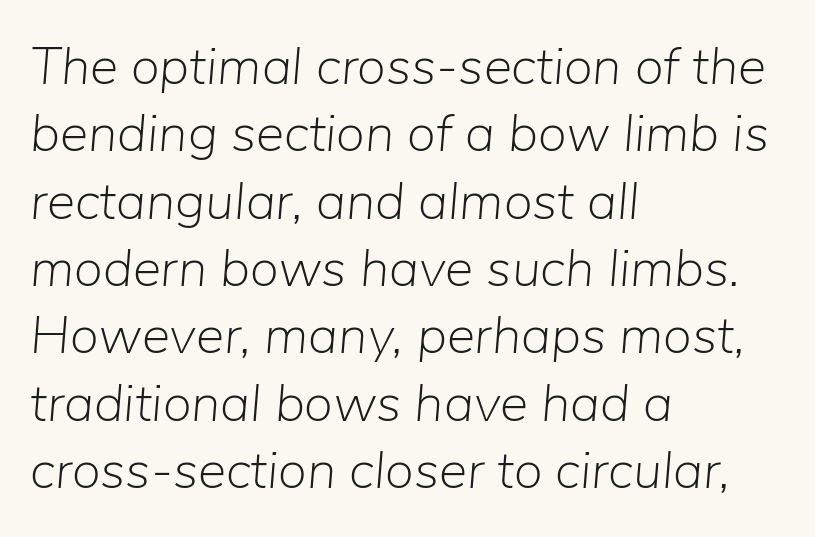
Q: Is the text bold? A: No.
Q: Is the text italic (slanted)? A: Yes, it leans right by about 5 degrees.
Q: Is the text underlined? A: No.
Q: How is the paragraph aligned? A: Left-aligned.
Q: Is the spacing between letters normal or unusually wide? A: Normal.
Q: Is the spacing between lines tight, normal or loose? A: Normal.
Q: Width (condensed, normal, or wide)? A: Normal.
Q: Stroke contrast? A: Low.
Q: x-height? A: Medium.
Q: Monospaced? A: No.
